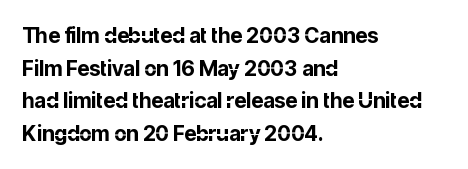
Q: Is the text bold? A: Yes.
Q: Is the text italic (slanted)? A: No, it is upright.
Q: Is the text underlined? A: No.
Q: How is the paragraph aligned? A: Left-aligned.
Q: Is the spacing between letters normal or unusually wide? A: Normal.
Q: Is the spacing between lines tight, normal or loose? A: Normal.
